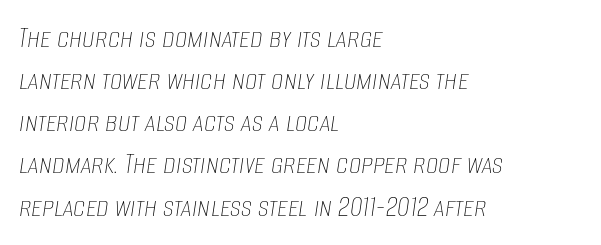
Nothing heavy about these letters — not bold at all. The baseline area is clear. The space between consecutive lines is moderate. Think of a printed novel: that variable character pitch is what you see here. Between one letter and the next there's only the usual sliver of space.
